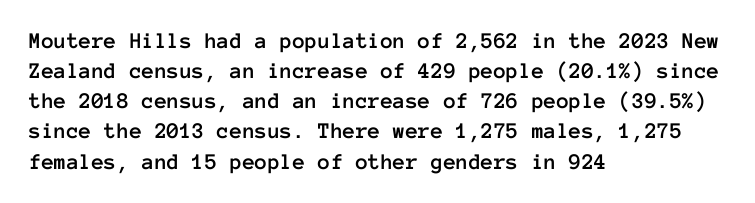
Q: Is the text italic (slanted)? A: No, it is upright.
Q: Is the text underlined? A: No.
Q: How is the paragraph aligned? A: Left-aligned.
Q: Is the spacing between letters normal or unusually wide? A: Normal.
Q: Is the spacing between lines tight, normal or loose? A: Normal.
